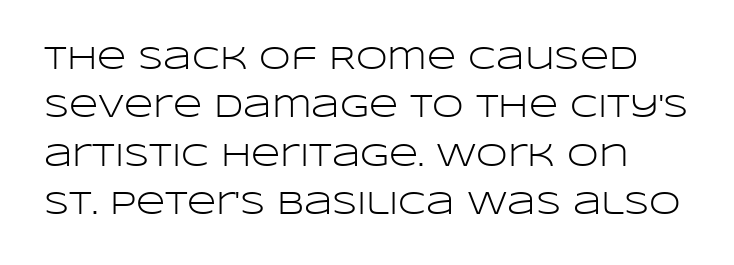
Observe the ordinary spacing: letters are neighbours, not strangers. The space between consecutive lines is moderate. This is the regular roman posture of the typeface. The face looks like a standard text weight, possibly lighter. Check the space under the baseline: it is left empty.
